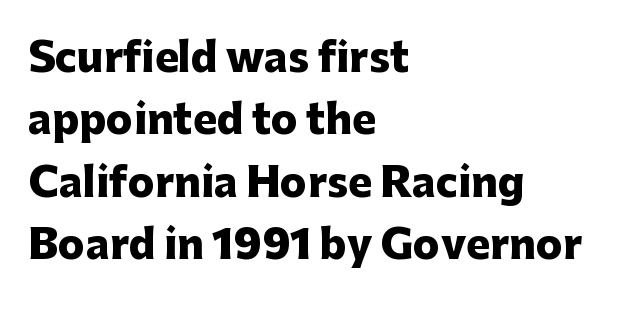
{"serif": "no", "italic": "no", "bold": "yes", "weight": "heavy", "width": "normal", "stroke_contrast": "low", "x_height": "medium", "monospaced": "no", "underline": "no", "align": "left", "line_spacing": "normal", "line_spacing_ratio": 1.56, "letter_spacing": "normal", "letter_spacing_em": 0.0, "glyph_px": 40}
